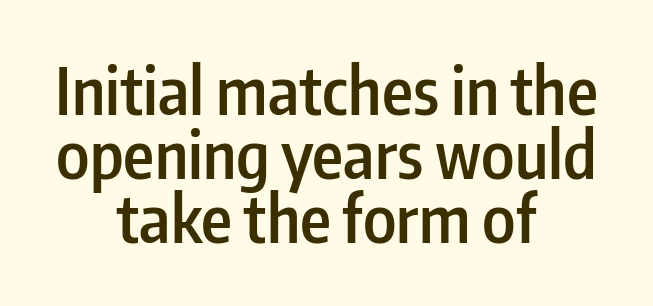
The lettering stays uniformly vertical, giving the passage a roman look. To sum up the face: it is a sans, with no serifs. Every row of glyphs is offset so its center matches the block's center. The specimen omits any rule beneath the text block's lines. Tracking here is standard; glyphs follow each other at the usual distance.
